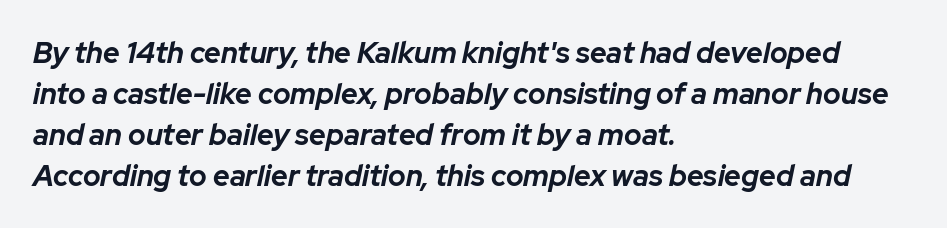
{"italic": "yes", "lean": "right", "slant_degrees": 12, "bold": "yes", "weight": "bold", "width": "normal", "stroke_contrast": "low", "x_height": "medium", "monospaced": "no", "underline": "no", "align": "left", "line_spacing": "normal", "line_spacing_ratio": 1.41, "letter_spacing": "normal", "letter_spacing_em": 0.0, "glyph_px": 29}
